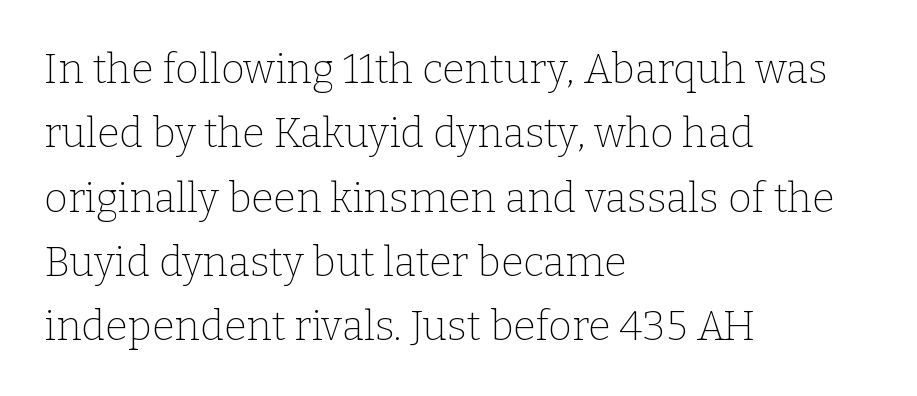
Q: Is the text bold? A: No.
Q: Is the text italic (slanted)? A: No, it is upright.
Q: Is the typeface a serif or a sans-serif typeface? A: Serif.
Q: Is the text underlined? A: No.
Q: How is the paragraph aligned? A: Left-aligned.
Q: Is the spacing between letters normal or unusually wide? A: Normal.
Q: Is the spacing between lines tight, normal or loose? A: Normal.
Q: Width (condensed, normal, or wide)? A: Normal.
Q: Stroke contrast? A: Low.
Q: x-height? A: Medium.
Q: Monospaced? A: No.
